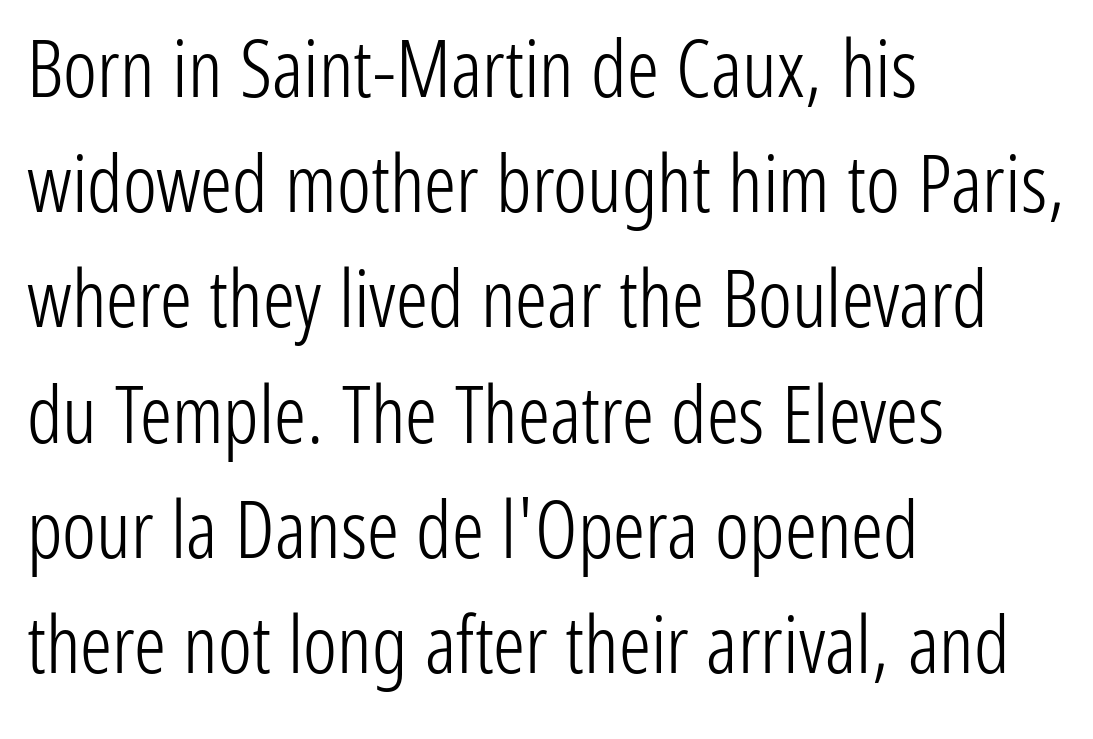
{"serif": "no", "italic": "no", "bold": "no", "weight": "light", "width": "condensed", "stroke_contrast": "low", "x_height": "medium", "monospaced": "no", "underline": "no", "align": "left", "line_spacing": "normal", "line_spacing_ratio": 1.44, "letter_spacing": "normal", "letter_spacing_em": 0.0, "glyph_px": 80}
